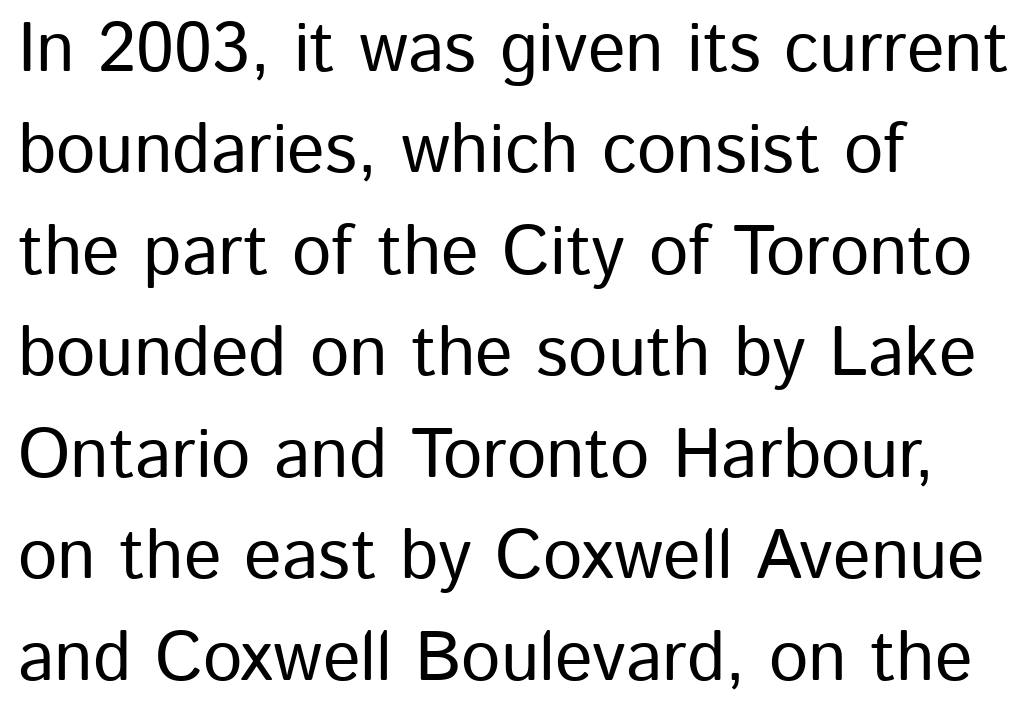
Q: Is the text italic (slanted)? A: No, it is upright.
Q: Is the typeface a serif or a sans-serif typeface? A: Sans-serif.
Q: Is the text underlined? A: No.
Q: How is the paragraph aligned? A: Left-aligned.
Q: Is the spacing between letters normal or unusually wide? A: Normal.
Q: Is the spacing between lines tight, normal or loose? A: Normal.
Q: Width (condensed, normal, or wide)? A: Normal.
Q: Stroke contrast? A: Low.
Q: x-height? A: Medium.
Q: Monospaced? A: No.
